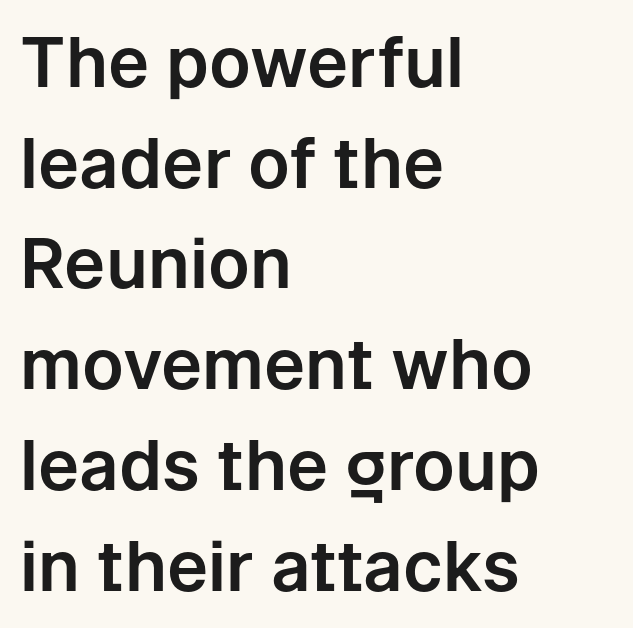
Q: Is the text italic (slanted)? A: No, it is upright.
Q: Is the typeface a serif or a sans-serif typeface? A: Sans-serif.
Q: Is the text underlined? A: No.
Q: How is the paragraph aligned? A: Left-aligned.
Q: Is the spacing between letters normal or unusually wide? A: Normal.
Q: Is the spacing between lines tight, normal or loose? A: Normal.
Q: Width (condensed, normal, or wide)? A: Normal.
Q: Stroke contrast? A: Low.
Q: x-height? A: Medium.
Q: Monospaced? A: No.
